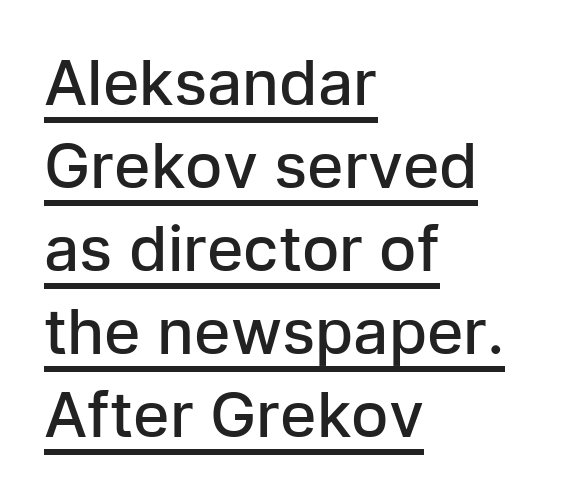
Q: Is the text bold? A: Semi-bold.
Q: Is the text italic (slanted)? A: No, it is upright.
Q: Is the typeface a serif or a sans-serif typeface? A: Sans-serif.
Q: Is the text underlined? A: Yes.
Q: How is the paragraph aligned? A: Left-aligned.
Q: Is the spacing between letters normal or unusually wide? A: Normal.
Q: Is the spacing between lines tight, normal or loose? A: Normal.
Q: Width (condensed, normal, or wide)? A: Normal.
Q: Stroke contrast? A: Low.
Q: x-height? A: Medium.
Q: Monospaced? A: No.
